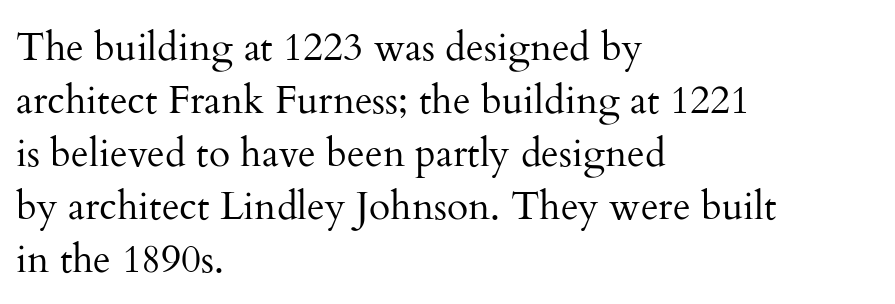
The image shows 39 px regular-weight serif type, upright; set left-aligned, normal line spacing (1.36x), normal letter spacing, not underlined; medium stroke contrast and a small x-height.
